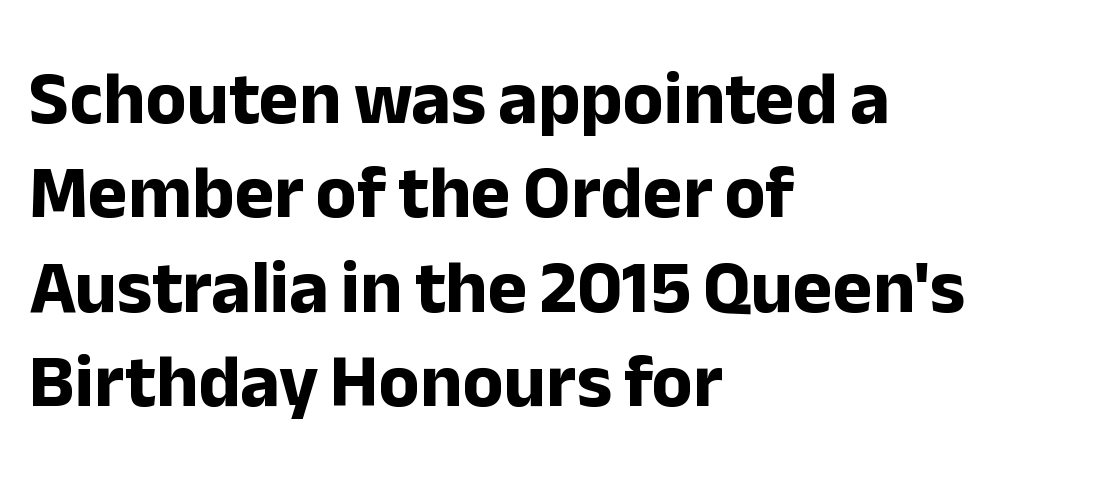
Every letter is thick-stroked: bold, no question. Each row of text sits above clean, open space. This sample keeps an unexceptional amount of space between lines. Varying glyph widths throughout — classic text-font behaviour. This is the regular roman posture of the typeface. Typeset ragged right — the left edge is the straight one.
